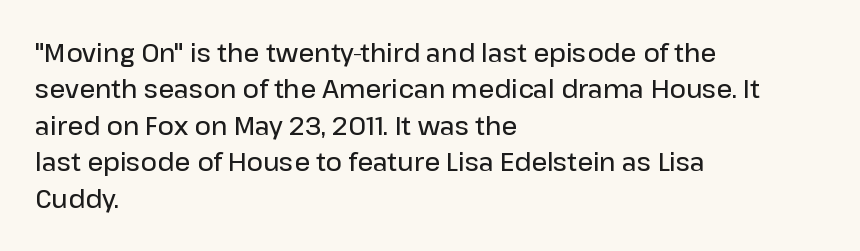
{"italic": "no", "bold": "semi", "underline": "no", "align": "left", "line_spacing": "normal", "line_spacing_ratio": 1.46, "letter_spacing": "normal", "letter_spacing_em": 0.0, "glyph_px": 25}
